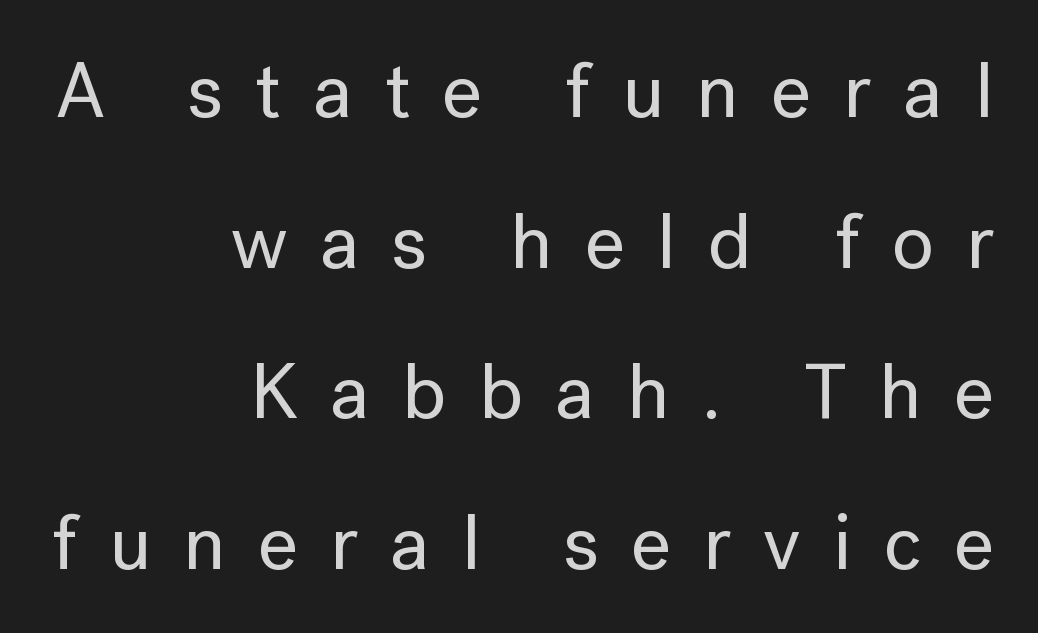
The image shows 78 px sans-serif type, upright; set right-aligned, loose line spacing (1.93x), unusually wide letter spacing (+0.41 em), not underlined; low stroke contrast and a medium x-height.
